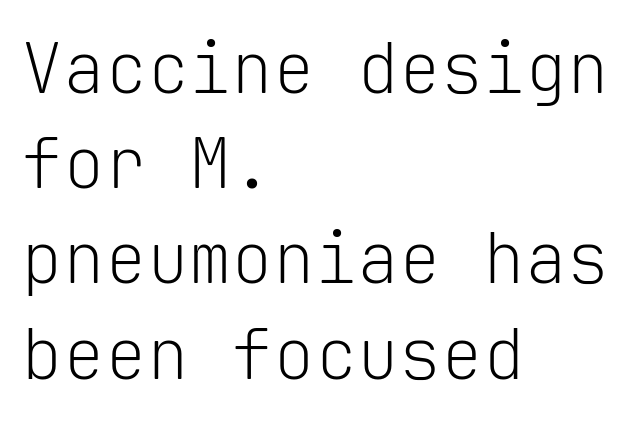
Q: Is the text bold? A: No.
Q: Is the text italic (slanted)? A: No, it is upright.
Q: Is the typeface a serif or a sans-serif typeface? A: Sans-serif.
Q: Is the text underlined? A: No.
Q: How is the paragraph aligned? A: Left-aligned.
Q: Is the spacing between letters normal or unusually wide? A: Normal.
Q: Is the spacing between lines tight, normal or loose? A: Normal.
Q: Width (condensed, normal, or wide)? A: Normal.
Q: Stroke contrast? A: Low.
Q: x-height? A: Medium.
Q: Monospaced? A: Yes.
